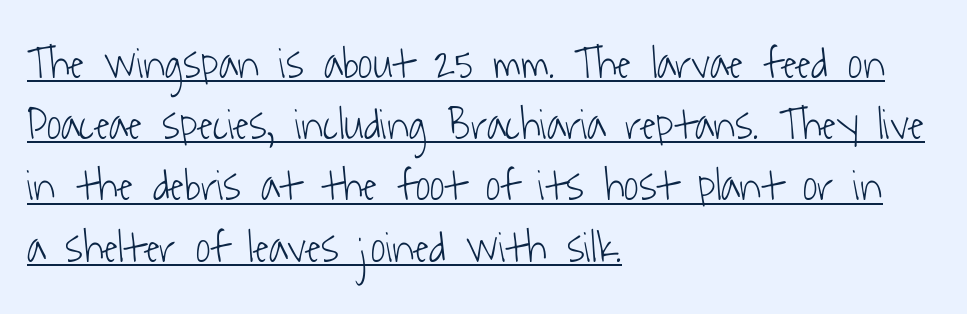
The image shows 45 px light, condensed sans-serif type; set left-aligned, normal line spacing (1.36x), normal letter spacing, underlined; low stroke contrast and a medium x-height.
